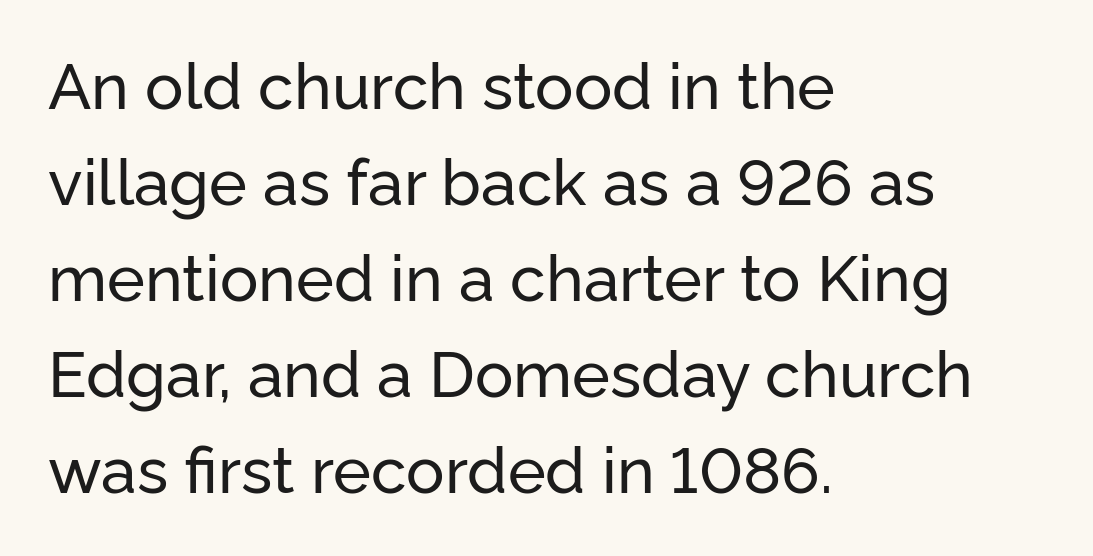
Q: Is the text italic (slanted)? A: No, it is upright.
Q: Is the typeface a serif or a sans-serif typeface? A: Sans-serif.
Q: Is the text underlined? A: No.
Q: How is the paragraph aligned? A: Left-aligned.
Q: Is the spacing between letters normal or unusually wide? A: Normal.
Q: Is the spacing between lines tight, normal or loose? A: Normal.
Q: Width (condensed, normal, or wide)? A: Normal.
Q: Stroke contrast? A: Low.
Q: x-height? A: Medium.
Q: Monospaced? A: No.
